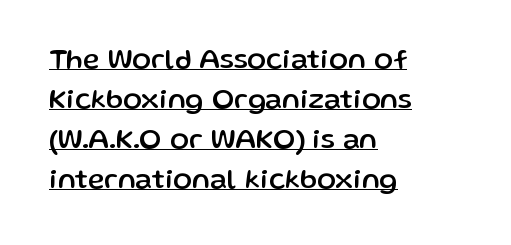
Classification — sans serif. This rendering features underlined lettering. A student would call this left alignment; a typographer would say flush left, rag right. Notice how the stems are strictly vertical — no italics here. The passage shown is typed in a proportional face where columns would drift.
